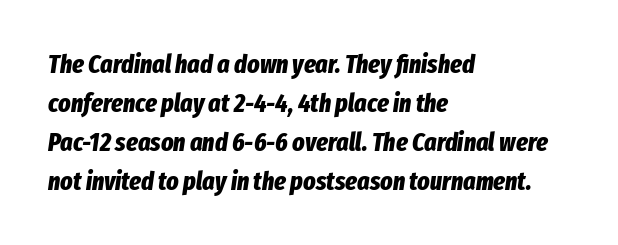
Q: Is the text bold? A: Yes.
Q: Is the text italic (slanted)? A: Yes, it leans right by about 8 degrees.
Q: Is the text underlined? A: No.
Q: How is the paragraph aligned? A: Left-aligned.
Q: Is the spacing between letters normal or unusually wide? A: Normal.
Q: Is the spacing between lines tight, normal or loose? A: Normal.
